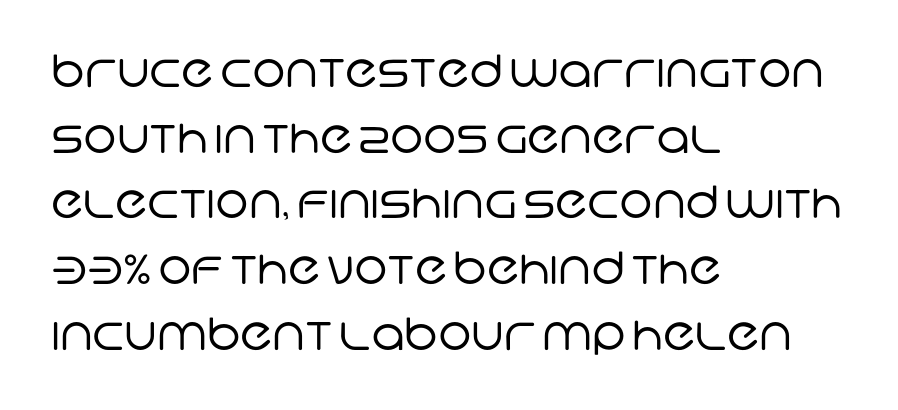
{"serif": "no", "bold": "no", "weight": "regular", "width": "normal", "stroke_contrast": "low", "x_height": "large", "monospaced": "no", "underline": "no", "align": "left", "line_spacing": "normal", "line_spacing_ratio": 1.46, "letter_spacing": "normal", "letter_spacing_em": 0.0, "glyph_px": 45}
